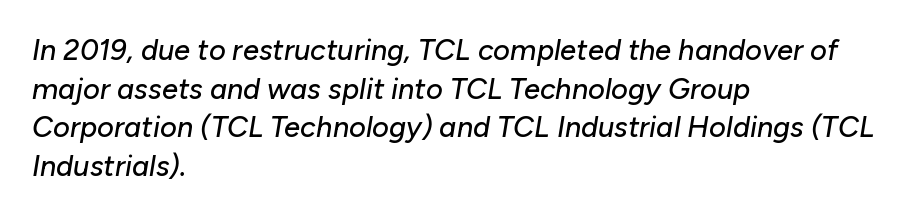
{"italic": "yes", "lean": "right", "slant_degrees": 10, "width": "normal", "stroke_contrast": "low", "x_height": "medium", "monospaced": "no", "underline": "no", "align": "left", "line_spacing": "normal", "line_spacing_ratio": 1.33, "letter_spacing": "normal", "letter_spacing_em": 0.0, "glyph_px": 29}
